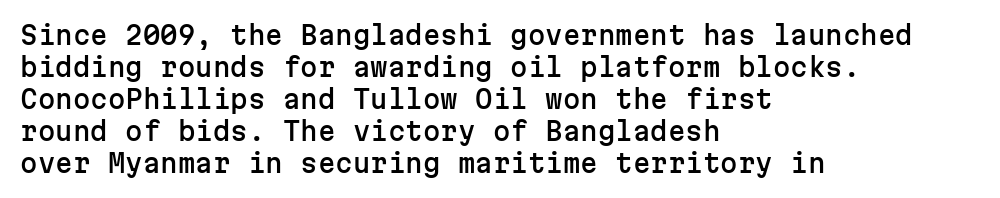
The image shows 25 px text type, upright; set left-aligned, normal line spacing (1.28x), normal letter spacing, not underlined.
